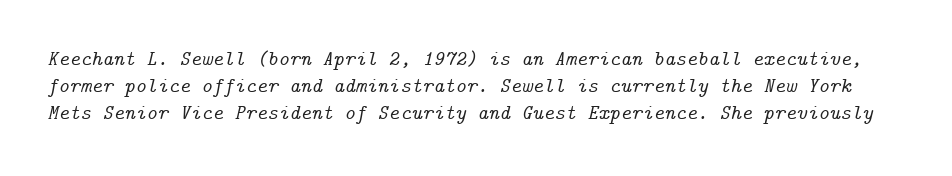
Q: Is the text italic (slanted)? A: Yes, it leans right by about 14 degrees.
Q: Is the text underlined? A: No.
Q: Is the spacing between letters normal or unusually wide? A: Normal.
Q: Is the spacing between lines tight, normal or loose? A: Normal.
